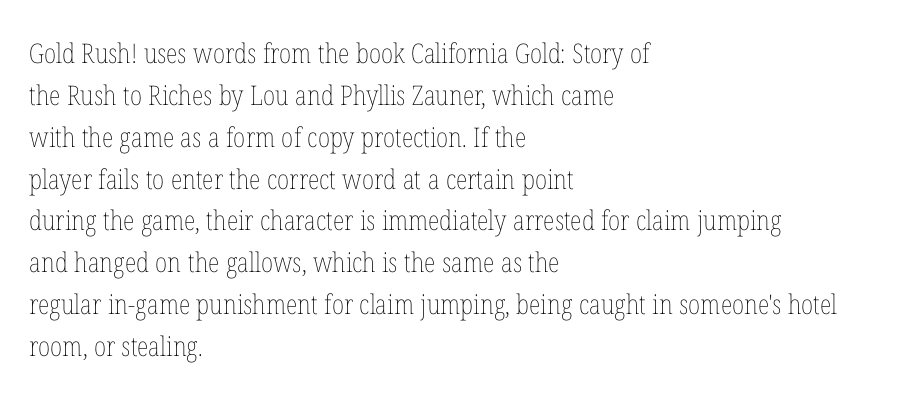
Anything drawn beneath the words? Only blank space. Each word holds together tightly as a unit, with standard inter-letter gaps. Each stroke keeps to a modest, everyday thickness or less. Normally led — the rows are evenly, conventionally spaced. In CSS terms this would be text-align: left. Does the lettering tilt? It doesn't — this is upright.
